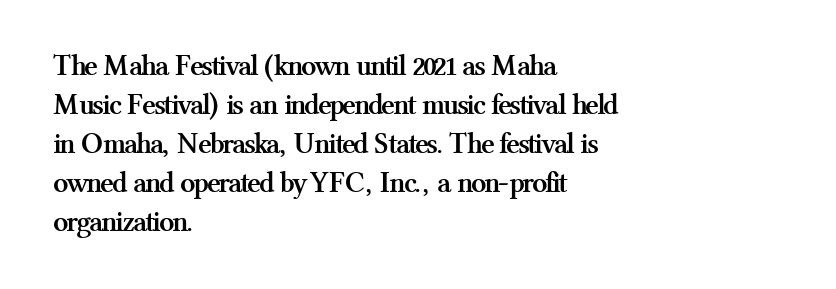
{"serif": "yes", "italic": "no", "bold": "yes", "weight": "semibold", "width": "normal", "stroke_contrast": "medium", "x_height": "medium", "monospaced": "no", "underline": "no", "align": "left", "line_spacing": "normal", "line_spacing_ratio": 1.3, "letter_spacing": "normal", "letter_spacing_em": 0.0, "glyph_px": 30}
